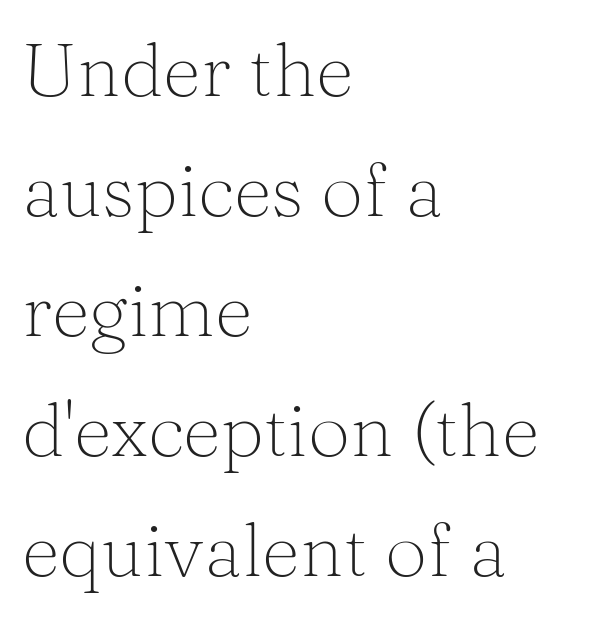
A roman cut, with each character standing at attention. The letterforms sit shoulder to shoulder at normal distance. Yep, those are serifs on the letters. Weight: not bold — regular or lighter. Note the varied advance widths — an 'i' is clearly narrower than an 'm'.
